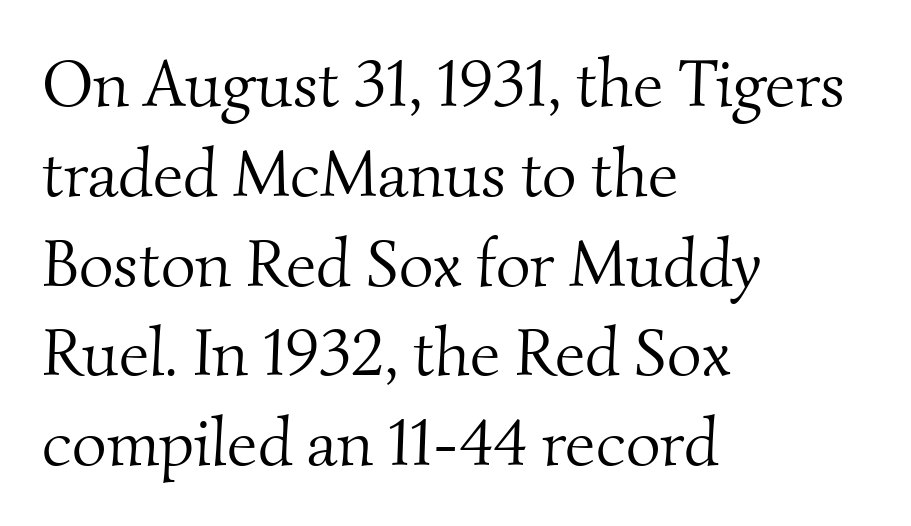
Q: Is the text bold? A: No.
Q: Is the typeface a serif or a sans-serif typeface? A: Serif.
Q: Is the text underlined? A: No.
Q: How is the paragraph aligned? A: Left-aligned.
Q: Is the spacing between letters normal or unusually wide? A: Normal.
Q: Is the spacing between lines tight, normal or loose? A: Normal.
Q: Width (condensed, normal, or wide)? A: Normal.
Q: Stroke contrast? A: Medium.
Q: x-height? A: Small.
Q: Monospaced? A: No.
